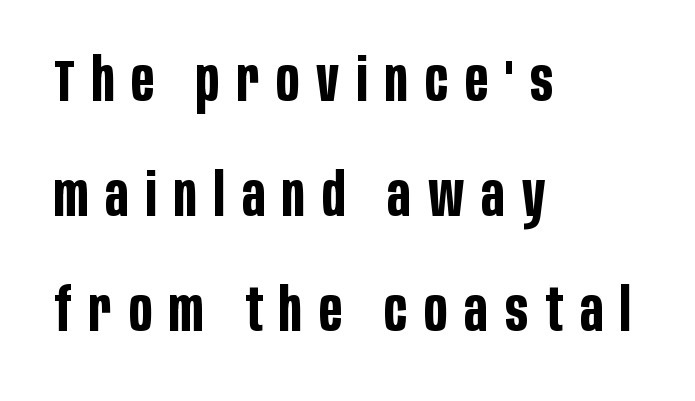
Q: Is the text bold? A: Yes.
Q: Is the text italic (slanted)? A: No, it is upright.
Q: Is the typeface a serif or a sans-serif typeface? A: Sans-serif.
Q: Is the text underlined? A: No.
Q: How is the paragraph aligned? A: Left-aligned.
Q: Is the spacing between letters normal or unusually wide? A: Unusually wide.
Q: Is the spacing between lines tight, normal or loose? A: Loose.
Q: Width (condensed, normal, or wide)? A: Condensed.
Q: Stroke contrast? A: Low.
Q: x-height? A: Large.
Q: Monospaced? A: No.
